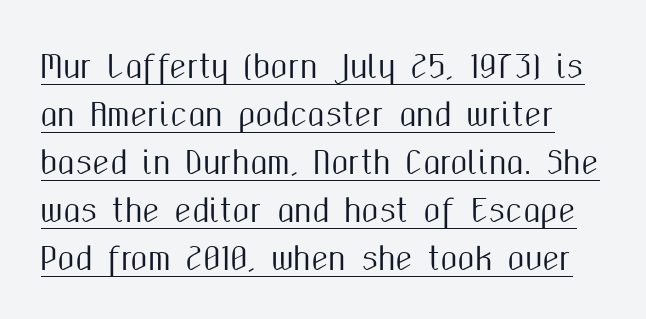
Q: Is the text italic (slanted)? A: No, it is upright.
Q: Is the typeface a serif or a sans-serif typeface? A: Sans-serif.
Q: Is the text underlined? A: Yes.
Q: Is the spacing between letters normal or unusually wide? A: Normal.
Q: Is the spacing between lines tight, normal or loose? A: Normal.
Q: Width (condensed, normal, or wide)? A: Condensed.
Q: Stroke contrast? A: Medium.
Q: x-height? A: Medium.
Q: Monospaced? A: No.
